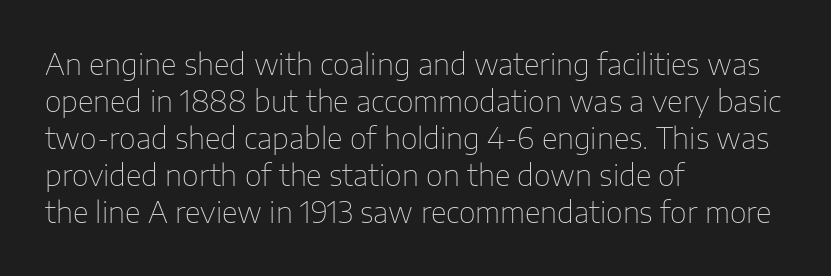
The image shows 29 px thin sans-serif type, upright; set left-aligned, normal line spacing (1.28x), normal letter spacing, not underlined; low stroke contrast and a medium x-height.
